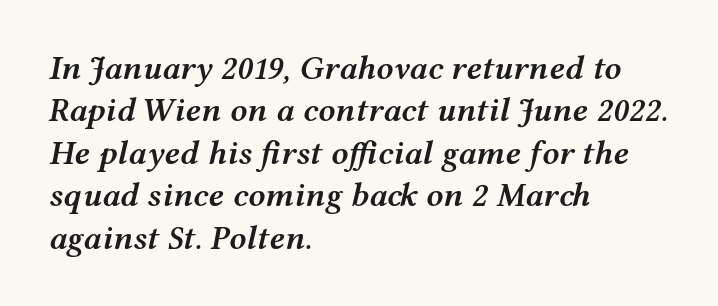
{"italic": "yes", "lean": "right", "slant_degrees": 12, "bold": "semi", "weight": "semibold", "width": "wide", "stroke_contrast": "medium", "x_height": "medium", "monospaced": "no", "underline": "no", "align": "left", "line_spacing": "normal", "line_spacing_ratio": 1.25, "letter_spacing": "normal", "letter_spacing_em": 0.0, "glyph_px": 34}
